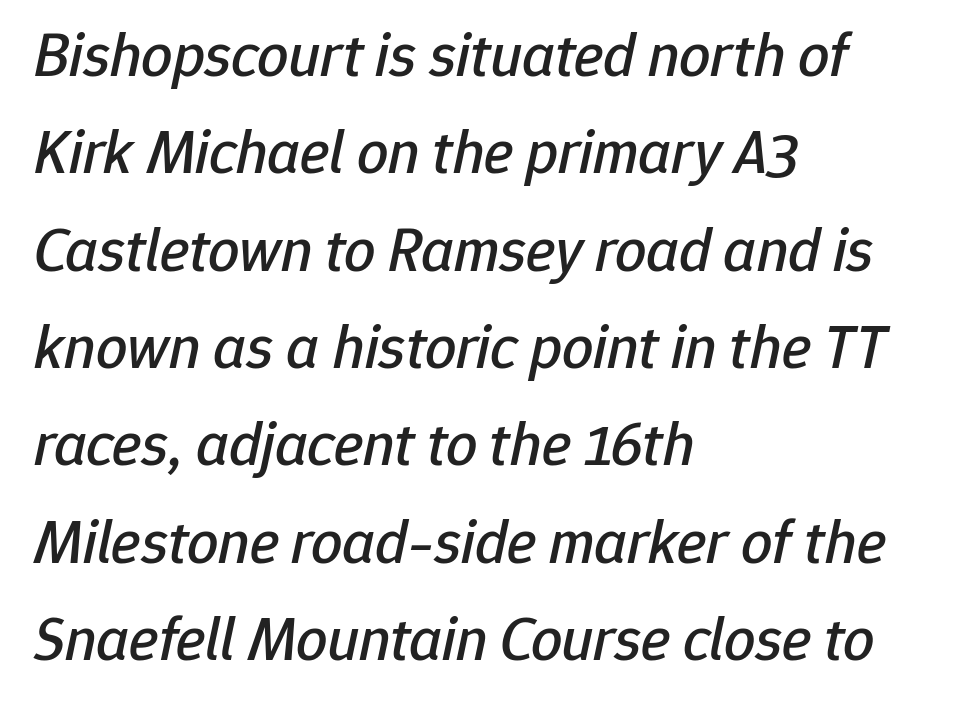
The image shows 62 px text type, italic (leaning right); set left-aligned, normal line spacing (1.57x), normal letter spacing, not underlined; low stroke contrast and a medium x-height.
